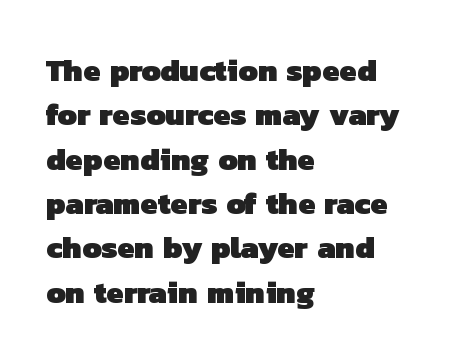
{"serif": "no", "bold": "yes", "weight": "heavy", "width": "normal", "stroke_contrast": "low", "x_height": "medium", "monospaced": "no", "underline": "no", "align": "left", "line_spacing": "normal", "line_spacing_ratio": 1.43, "letter_spacing": "normal", "letter_spacing_em": 0.0, "glyph_px": 31}
